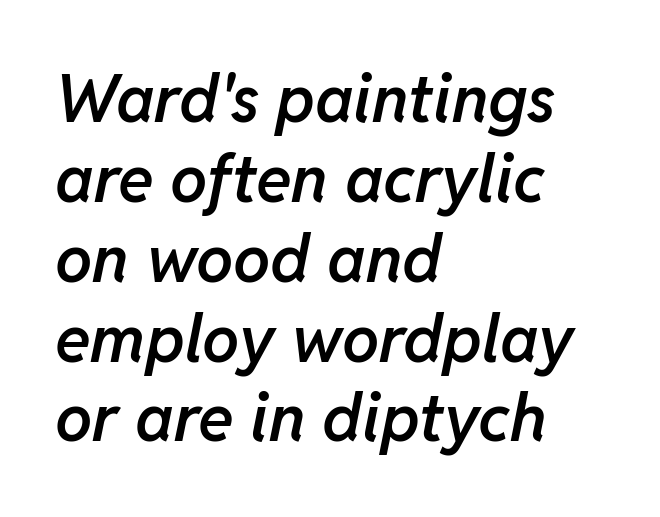
Type without underlining. The rendering uses natural spacing where letterforms have individual widths. Is the block centered? No — it sits flush against the left margin. A somewhat darkened texture: the type is semibold rather than bold. Students, note that the glyphs here touch the page at normal intervals. Emphasis-style slanted type is in use.
